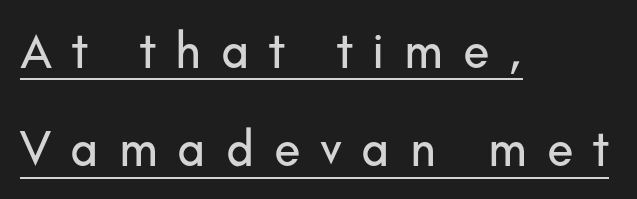
In terms of leading, this rendering errs on the spacious side. Is this a sans? Yes — the strokes have no serifs. Character widths vary here, with narrow letters taking less room than wide ones. Alignment: flush left.
